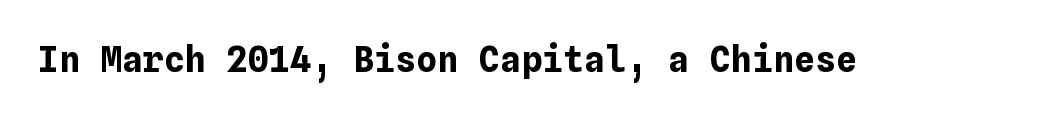
How are the letters spaced? Ordinarily, with no added tracking. Does the lettering tilt? It doesn't — this is upright. The gap between lines stays unmarked. As a designer I'd log this as weight 700, bold.
